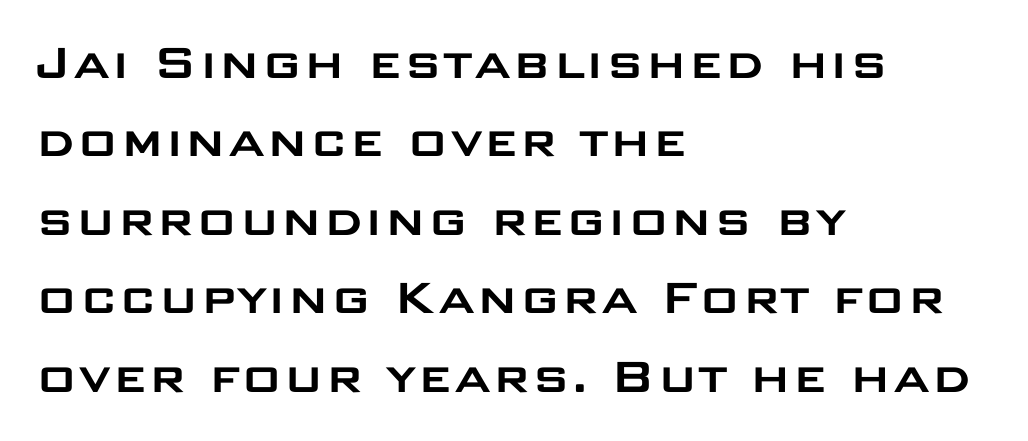
Q: Is the text italic (slanted)? A: No, it is upright.
Q: Is the typeface a serif or a sans-serif typeface? A: Sans-serif.
Q: Is the text underlined? A: No.
Q: How is the paragraph aligned? A: Left-aligned.
Q: Is the spacing between letters normal or unusually wide? A: Normal.
Q: Is the spacing between lines tight, normal or loose? A: Normal.
Q: Width (condensed, normal, or wide)? A: Wide.
Q: Stroke contrast? A: Low.
Q: x-height? A: Large.
Q: Monospaced? A: No.
